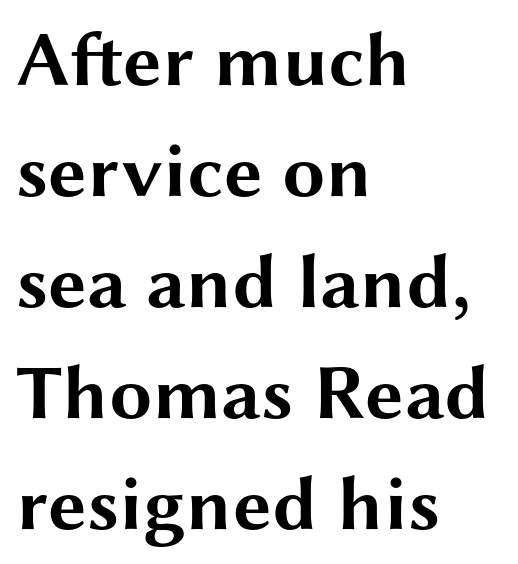
Bold? Absolutely — the strokes are thick and heavy. Italic? Not at all — the glyphs are vertical. Students, note that the glyphs here touch the page at normal intervals. Horizontal bands of white between lines are of average thickness.
